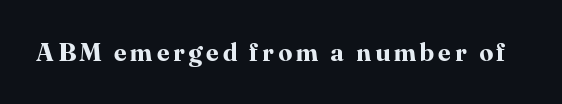
The image shows 25 px bold type, upright; set not underlined.
